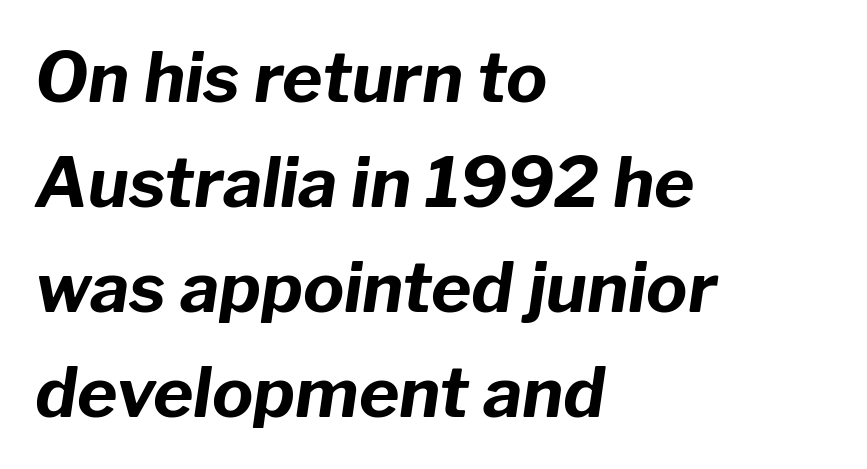
Normally led — the rows are evenly, conventionally spaced. Tracking value appears to be zero — textbook default spacing. The glyphs are unaccompanied by any horizontal stroke below them. Notice how thick the strokes are: this is what a full bold looks like. The letters are slanted; this is an italic face. The passage shown is typed in a proportional face where columns would drift.
